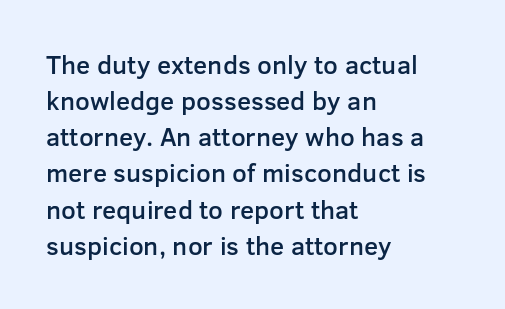
Q: Is the text bold? A: Semi-bold.
Q: Is the text italic (slanted)? A: No, it is upright.
Q: Is the text underlined? A: No.
Q: How is the paragraph aligned? A: Left-aligned.
Q: Is the spacing between letters normal or unusually wide? A: Normal.
Q: Is the spacing between lines tight, normal or loose? A: Normal.
